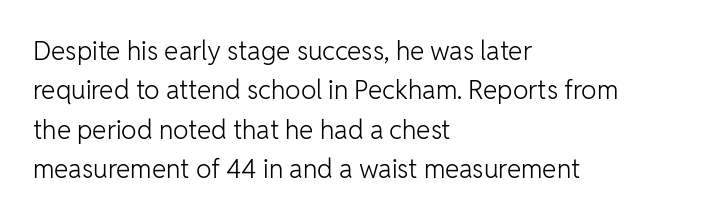
Q: Is the text bold? A: No.
Q: Is the text italic (slanted)? A: No, it is upright.
Q: Is the text underlined? A: No.
Q: How is the paragraph aligned? A: Left-aligned.
Q: Is the spacing between letters normal or unusually wide? A: Normal.
Q: Is the spacing between lines tight, normal or loose? A: Normal.
